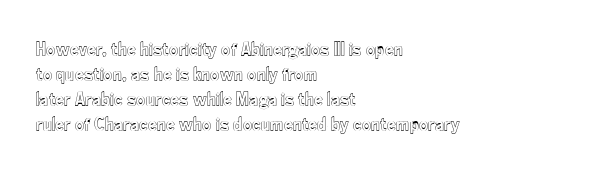
The image shows 20 px text type, upright; set left-aligned, normal line spacing (1.25x), normal letter spacing, not underlined.
